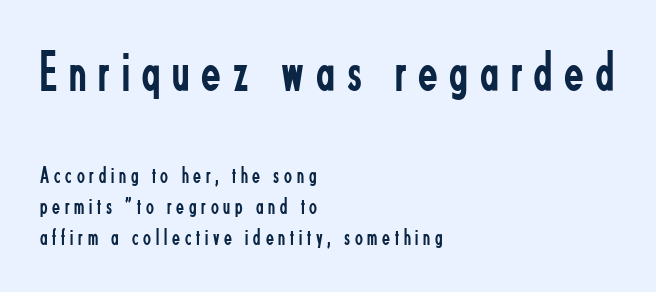
The image shows 57 px regular-weight, condensed sans-serif type, upright; set left-aligned, normal line spacing (1.34x), unusually wide letter spacing (+0.21 em), not underlined; the first (top) block is 2.48x larger; low stroke contrast and a small x-height.
